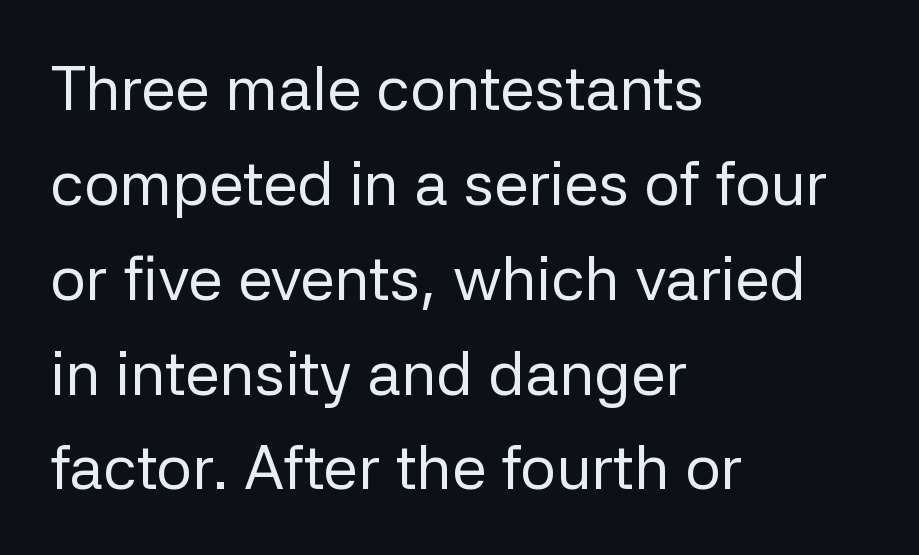
Here the designer chose a conventional face with non-uniform glyph widths. Descender tails drop into unmarked territory. Does the leading feel generous? No, just average. A roman cut, with each character standing at attention. Does the type have serifs? No, each stem ends abruptly.
